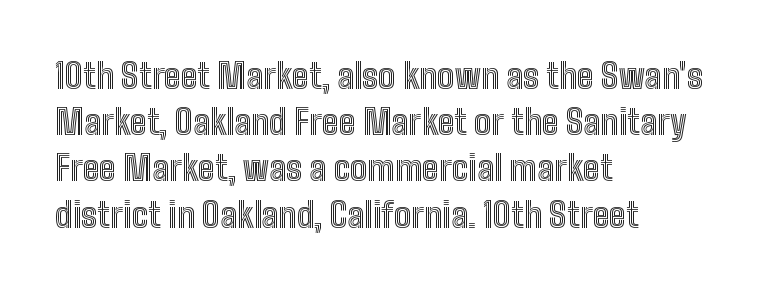
{"italic": "no", "width": "condensed", "x_height": "medium", "monospaced": "no", "underline": "no", "align": "left", "line_spacing": "normal", "line_spacing_ratio": 1.36, "letter_spacing": "normal", "letter_spacing_em": 0.0, "glyph_px": 34}
